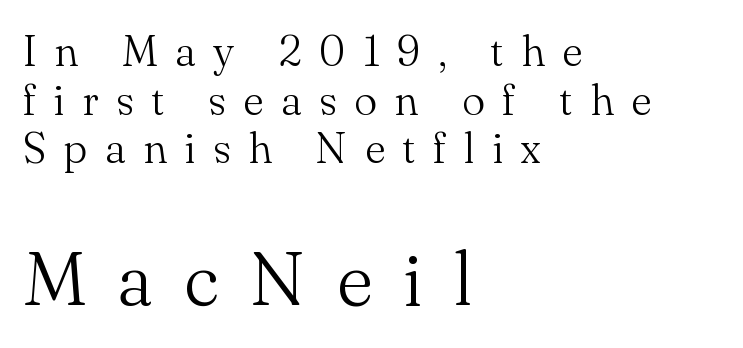
In terms of letterspacing, this is a distinctly airy, spread setting. Every row of glyphs begins at an identical x-position on the left. The words here are not underlined. Letterform terminals end in serifs throughout the passage.
